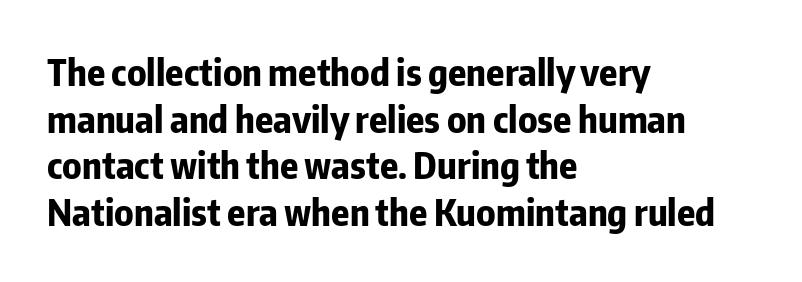
{"serif": "no", "italic": "no", "bold": "yes", "weight": "bold", "width": "condensed", "stroke_contrast": "low", "x_height": "medium", "monospaced": "no", "underline": "no", "align": "left", "line_spacing": "normal", "line_spacing_ratio": 1.26, "letter_spacing": "normal", "letter_spacing_em": 0.0, "glyph_px": 37}
